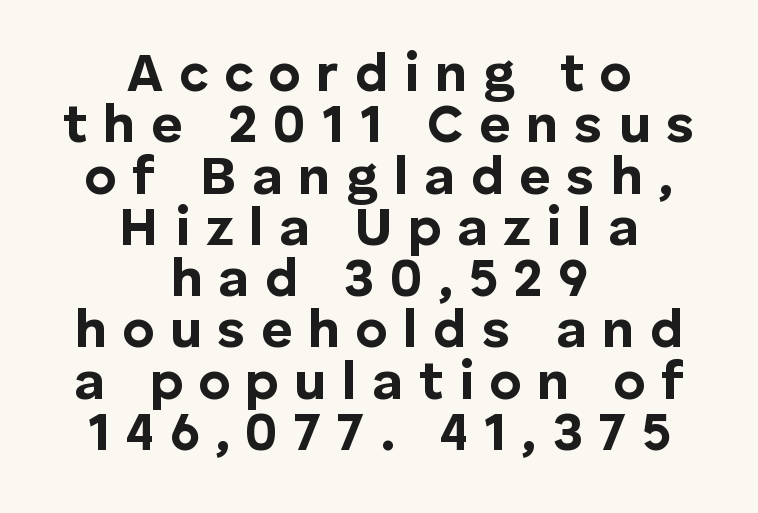
The image shows 54 px bold sans-serif type, upright; set centered, tight line spacing (0.95x), unusually wide letter spacing (+0.29 em), not underlined; low stroke contrast and a medium x-height.
